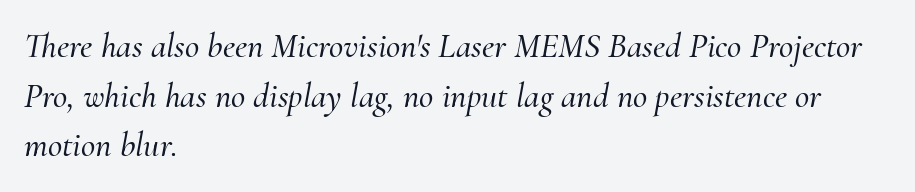
{"serif": "yes", "italic": "yes", "lean": "right", "slant_degrees": 10, "width": "normal", "stroke_contrast": "medium", "x_height": "small", "monospaced": "no", "underline": "no", "align": "left", "line_spacing": "normal", "line_spacing_ratio": 1.42, "letter_spacing": "normal", "letter_spacing_em": 0.0, "glyph_px": 35}
